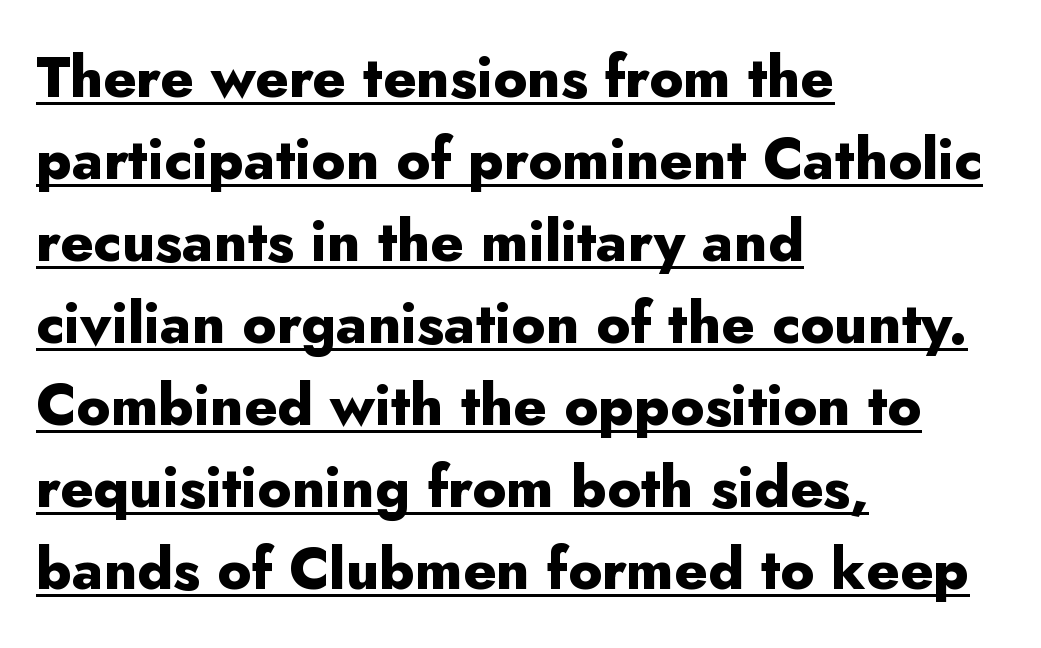
Q: Is the text bold? A: Yes.
Q: Is the text italic (slanted)? A: No, it is upright.
Q: Is the typeface a serif or a sans-serif typeface? A: Sans-serif.
Q: Is the text underlined? A: Yes.
Q: How is the paragraph aligned? A: Left-aligned.
Q: Is the spacing between letters normal or unusually wide? A: Normal.
Q: Is the spacing between lines tight, normal or loose? A: Normal.
Q: Width (condensed, normal, or wide)? A: Normal.
Q: Stroke contrast? A: Low.
Q: x-height? A: Small.
Q: Monospaced? A: No.
